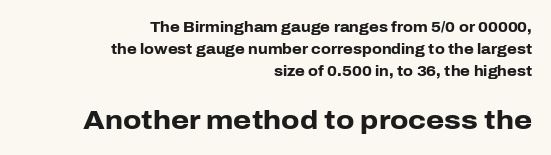
The image shows 26 px bold type, upright; set right-aligned, normal line spacing (1.58x), normal letter spacing, not underlined; the second (bottom) block is 1.86x larger.
